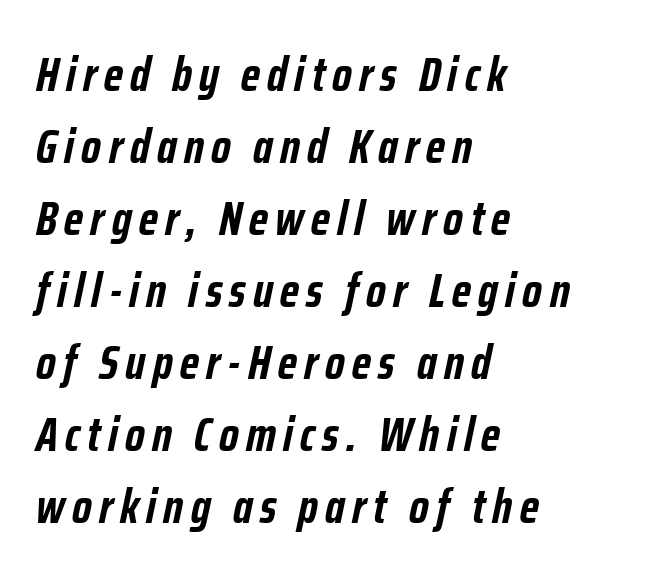
The image shows 48 px semibold, condensed type, italic (leaning right); set left-aligned, normal line spacing (1.5x), not underlined; low stroke contrast and a medium x-height.
